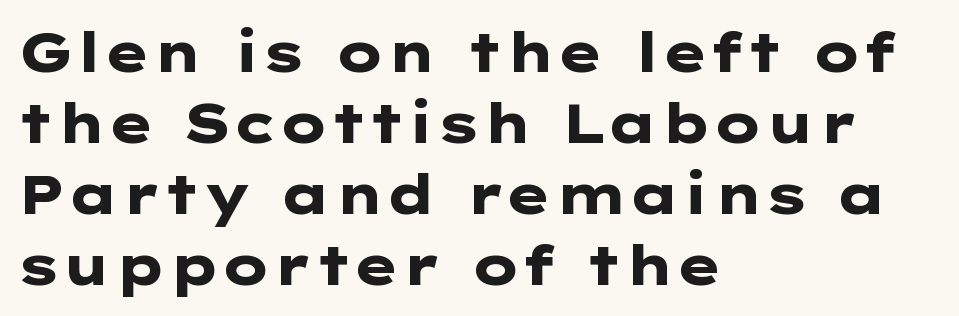
{"serif": "no", "italic": "no", "bold": "yes", "weight": "heavy", "width": "wide", "stroke_contrast": "low", "x_height": "medium", "underline": "no", "align": "left", "line_spacing": "normal", "line_spacing_ratio": 1.29, "letter_spacing": "normal", "letter_spacing_em": 0.0, "glyph_px": 55}
